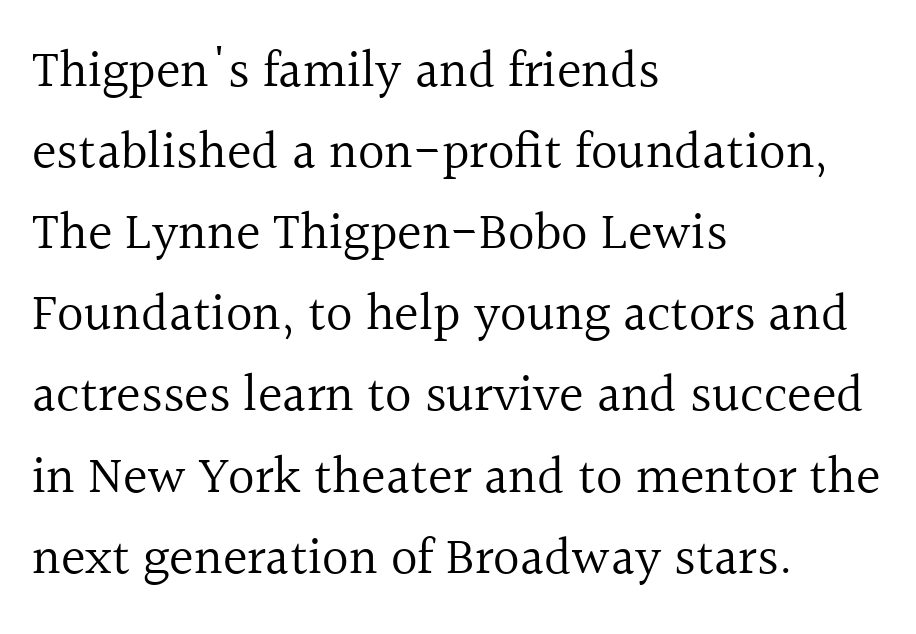
The image shows 52 px regular-weight serif type, upright; set left-aligned, normal line spacing (1.56x), normal letter spacing, not underlined; a medium x-height.
